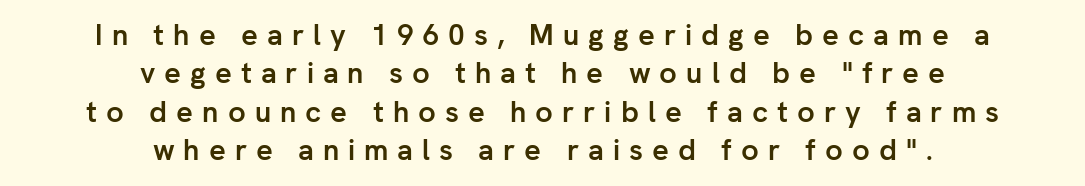
The image shows 29 px semibold sans-serif type, upright; set centered, normal line spacing (1.32x), unusually wide letter spacing (+0.31 em), not underlined; low stroke contrast and a medium x-height.
